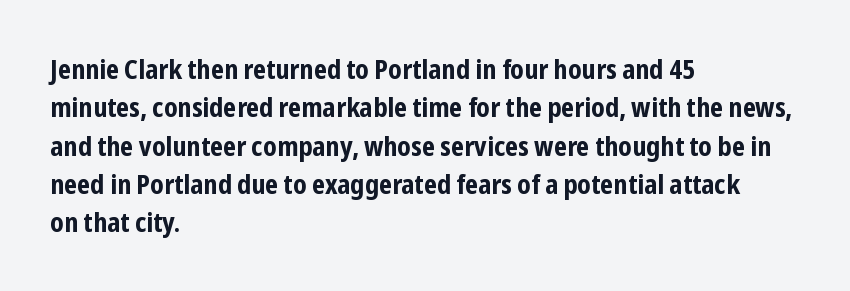
Glyph-to-glyph distance matches everyday printed text. Notice how thick the strokes are: this is what a full bold looks like. A normal amount of white space separates one row of letters from the next. Only glyphs here, with clear space below each row. Vertical strokes here are truly vertical.
